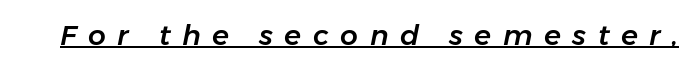
{"italic": "yes", "lean": "right", "slant_degrees": 11, "width": "normal", "stroke_contrast": "low", "x_height": "medium", "monospaced": "no", "underline": "yes", "letter_spacing": "wide", "letter_spacing_em": 0.41, "glyph_px": 28}
